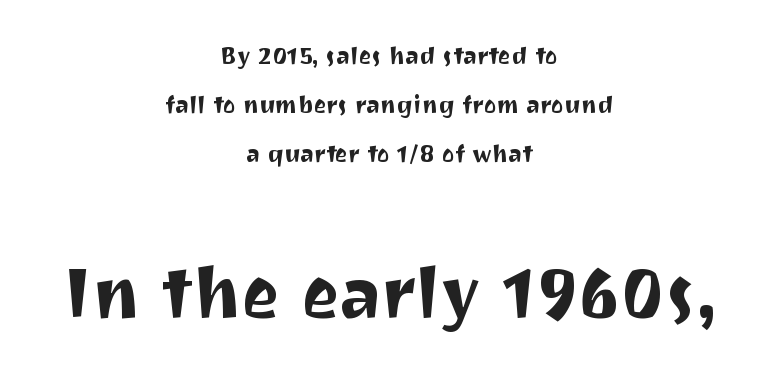
{"serif": "no", "italic": "no", "width": "normal", "stroke_contrast": "medium", "x_height": "medium", "monospaced": "no", "underline": "no", "align": "center", "line_spacing": "loose", "line_spacing_ratio": 2.05, "letter_spacing": "normal", "letter_spacing_em": 0.0, "larger_block": "second", "size_ratio": 3.0, "glyph_px": 72}
